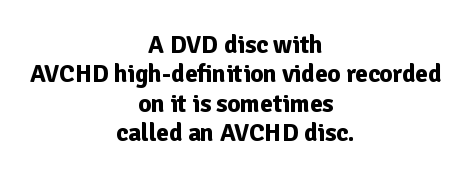
{"italic": "no", "bold": "yes", "underline": "no", "align": "center", "line_spacing_ratio": 1.18, "letter_spacing": "normal", "letter_spacing_em": 0.0, "glyph_px": 25}
